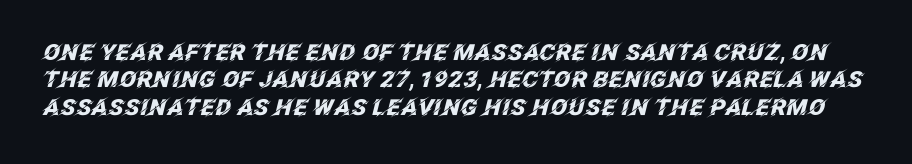
The image shows 22 px bold type, italic (leaning right); set normal line spacing (1.25x), normal letter spacing, not underlined.
